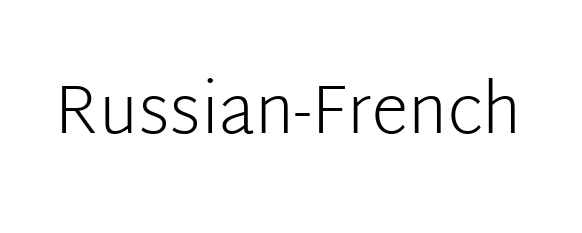
The image shows 68 px light sans-serif type, upright; set normal letter spacing, not underlined; low stroke contrast and a medium x-height.
